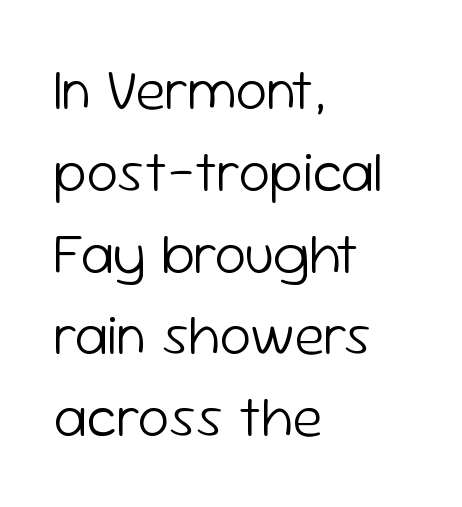
The letters look calm and open, with moderate or lighter stems. Rows of type keep a routine distance in the vertical direction. These lines are composed in type without serifs. Underline: absent.
